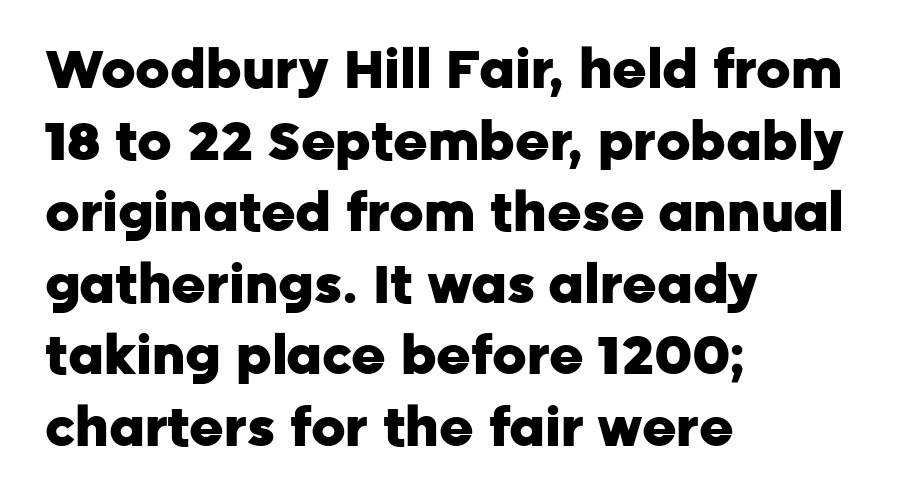
Q: Is the text bold? A: Yes.
Q: Is the text italic (slanted)? A: No, it is upright.
Q: Is the typeface a serif or a sans-serif typeface? A: Sans-serif.
Q: Is the text underlined? A: No.
Q: How is the paragraph aligned? A: Left-aligned.
Q: Is the spacing between letters normal or unusually wide? A: Normal.
Q: Is the spacing between lines tight, normal or loose? A: Normal.
Q: Width (condensed, normal, or wide)? A: Normal.
Q: Stroke contrast? A: Low.
Q: x-height? A: Medium.
Q: Monospaced? A: No.
